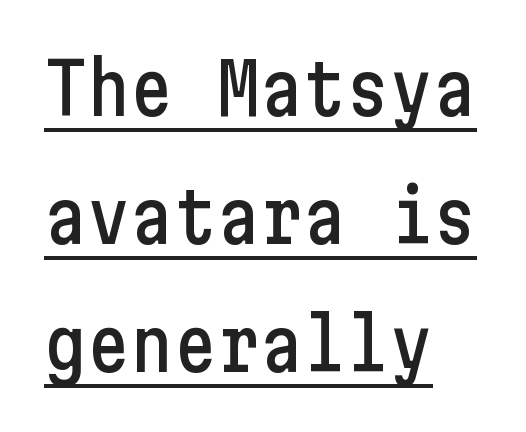
This is underlined copy, the kind a proofreader might mark for attention. A classic flush-left, rag-right setting is used for this passage. In terms of letterspacing, this is plain default setting. Nope, no serifs anywhere on these letters.
